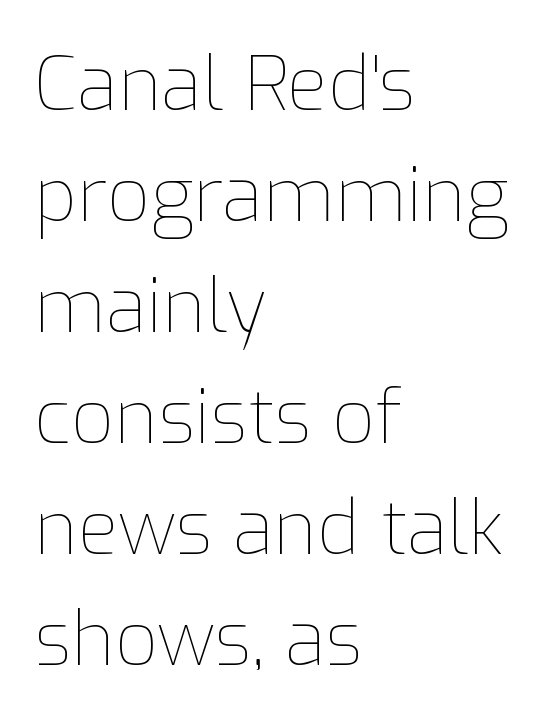
The image shows 75 px thin type, upright; set left-aligned, normal line spacing (1.48x), normal letter spacing, not underlined; low stroke contrast and a medium x-height.
